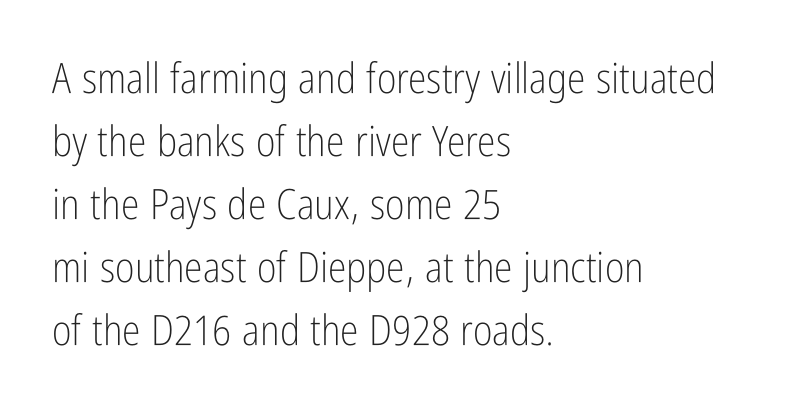
Q: Is the text bold? A: No.
Q: Is the text italic (slanted)? A: No, it is upright.
Q: Is the typeface a serif or a sans-serif typeface? A: Sans-serif.
Q: Is the text underlined? A: No.
Q: How is the paragraph aligned? A: Left-aligned.
Q: Is the spacing between letters normal or unusually wide? A: Normal.
Q: Is the spacing between lines tight, normal or loose? A: Normal.
Q: Width (condensed, normal, or wide)? A: Condensed.
Q: Stroke contrast? A: Low.
Q: x-height? A: Medium.
Q: Monospaced? A: No.
